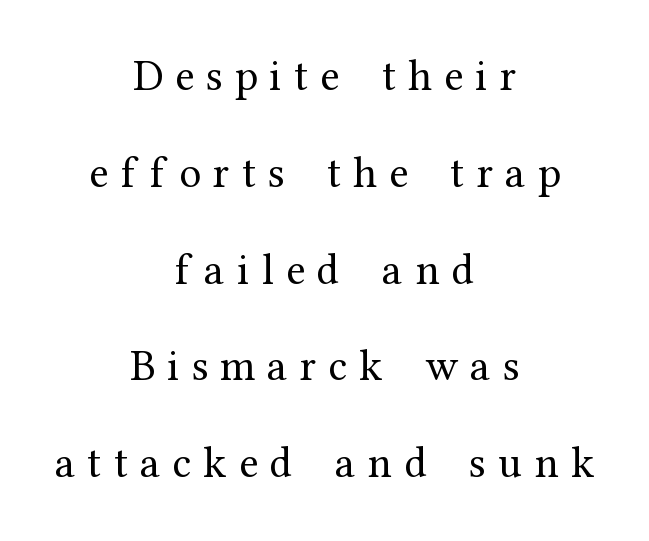
Q: Is the text bold? A: No.
Q: Is the text italic (slanted)? A: No, it is upright.
Q: Is the typeface a serif or a sans-serif typeface? A: Serif.
Q: Is the text underlined? A: No.
Q: How is the paragraph aligned? A: Centered.
Q: Is the spacing between letters normal or unusually wide? A: Unusually wide.
Q: Is the spacing between lines tight, normal or loose? A: Loose.
Q: Width (condensed, normal, or wide)? A: Normal.
Q: Stroke contrast? A: Medium.
Q: x-height? A: Medium.
Q: Monospaced? A: No.
